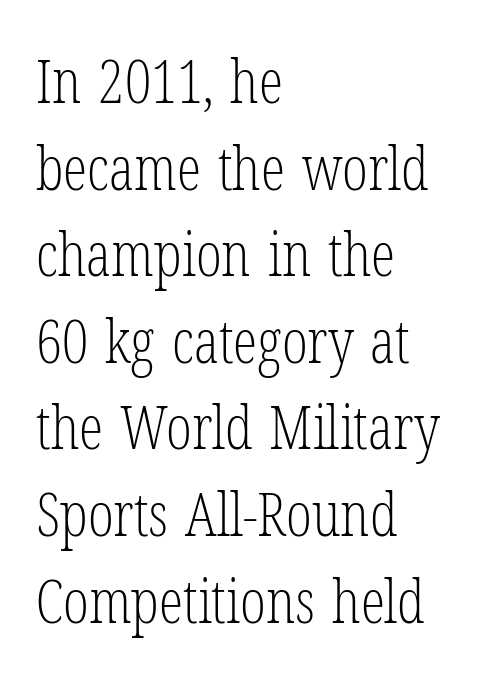
{"serif": "yes", "italic": "no", "bold": "no", "weight": "light", "width": "condensed", "stroke_contrast": "low", "x_height": "medium", "monospaced": "no", "underline": "no", "align": "left", "line_spacing": "normal", "line_spacing_ratio": 1.42, "letter_spacing": "normal", "letter_spacing_em": 0.0, "glyph_px": 61}
